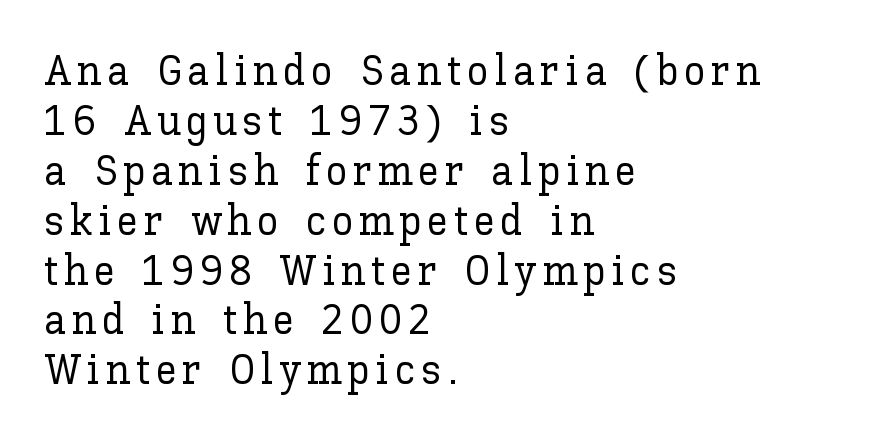
Q: Is the text italic (slanted)? A: No, it is upright.
Q: Is the text underlined? A: No.
Q: How is the paragraph aligned? A: Left-aligned.
Q: Width (condensed, normal, or wide)? A: Normal.
Q: Stroke contrast? A: Low.
Q: x-height? A: Medium.
Q: Monospaced? A: No.
